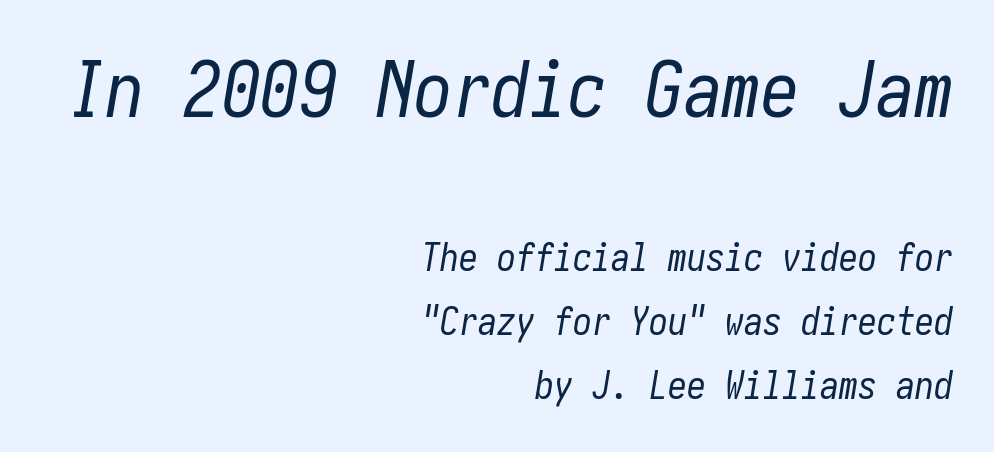
{"italic": "yes", "lean": "right", "slant_degrees": 10, "bold": "no", "weight": "regular", "width": "condensed", "stroke_contrast": "low", "x_height": "medium", "underline": "no", "align": "right", "line_spacing": "normal", "line_spacing_ratio": 1.69, "letter_spacing": "normal", "letter_spacing_em": 0.0, "larger_block": "first", "size_ratio": 2.03, "glyph_px": 77}
